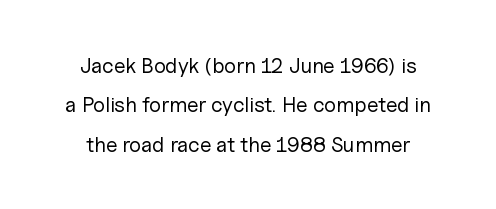
The image shows 21 px text type, upright; set line spacing 1.87x, normal letter spacing, not underlined.
